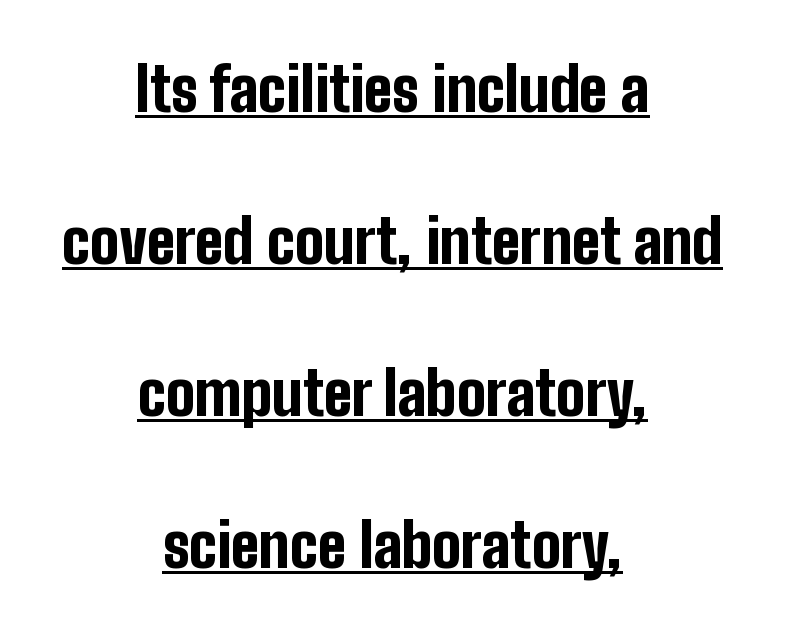
Q: Is the text bold? A: Yes.
Q: Is the text italic (slanted)? A: No, it is upright.
Q: Is the typeface a serif or a sans-serif typeface? A: Sans-serif.
Q: Is the text underlined? A: Yes.
Q: How is the paragraph aligned? A: Centered.
Q: Is the spacing between letters normal or unusually wide? A: Normal.
Q: Is the spacing between lines tight, normal or loose? A: Loose.
Q: Width (condensed, normal, or wide)? A: Condensed.
Q: Stroke contrast? A: Low.
Q: x-height? A: Medium.
Q: Monospaced? A: No.
